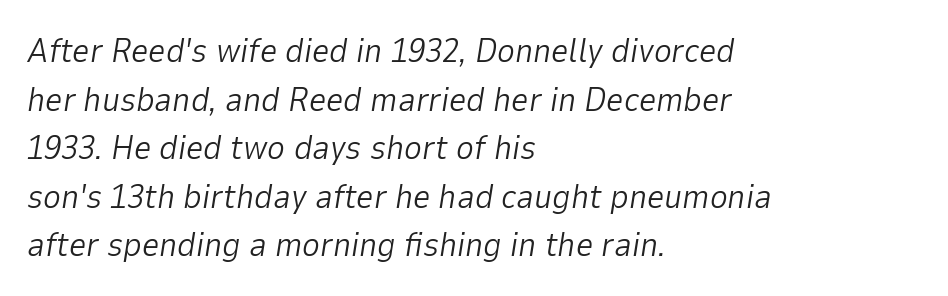
The image shows 34 px light type, italic (leaning right); set left-aligned, normal line spacing (1.43x), normal letter spacing, not underlined; low stroke contrast and a medium x-height.
